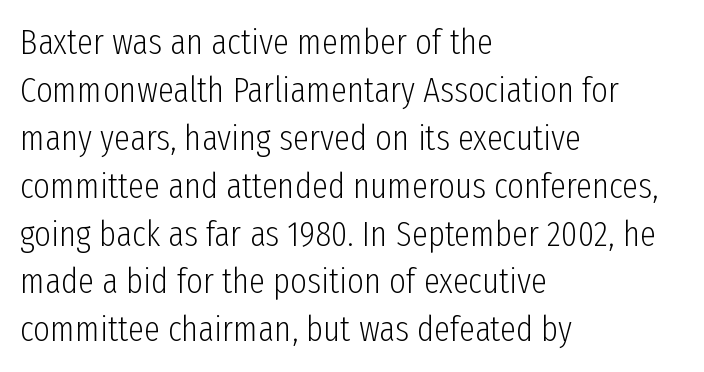
Q: Is the text bold? A: No.
Q: Is the text italic (slanted)? A: No, it is upright.
Q: Is the typeface a serif or a sans-serif typeface? A: Sans-serif.
Q: Is the text underlined? A: No.
Q: How is the paragraph aligned? A: Left-aligned.
Q: Is the spacing between letters normal or unusually wide? A: Normal.
Q: Is the spacing between lines tight, normal or loose? A: Normal.
Q: Width (condensed, normal, or wide)? A: Condensed.
Q: Stroke contrast? A: Low.
Q: x-height? A: Medium.
Q: Monospaced? A: No.
